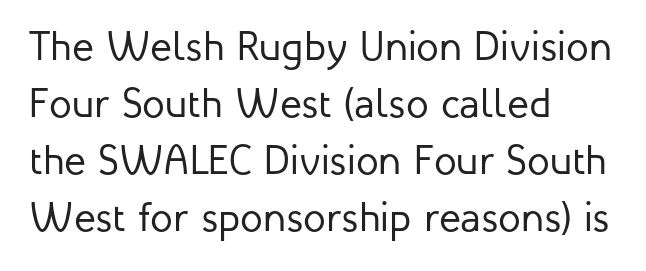
Q: Is the text bold? A: No.
Q: Is the text italic (slanted)? A: No, it is upright.
Q: Is the typeface a serif or a sans-serif typeface? A: Sans-serif.
Q: Is the text underlined? A: No.
Q: How is the paragraph aligned? A: Left-aligned.
Q: Is the spacing between letters normal or unusually wide? A: Normal.
Q: Is the spacing between lines tight, normal or loose? A: Normal.
Q: Width (condensed, normal, or wide)? A: Normal.
Q: Stroke contrast? A: Low.
Q: x-height? A: Medium.
Q: Monospaced? A: No.
